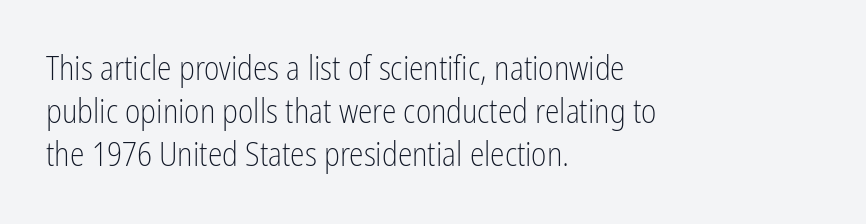
{"serif": "no", "italic": "no", "bold": "no", "weight": "light", "width": "condensed", "stroke_contrast": "low", "x_height": "medium", "monospaced": "no", "underline": "no", "align": "left", "line_spacing": "normal", "line_spacing_ratio": 1.3, "letter_spacing": "normal", "letter_spacing_em": 0.0, "glyph_px": 33}
